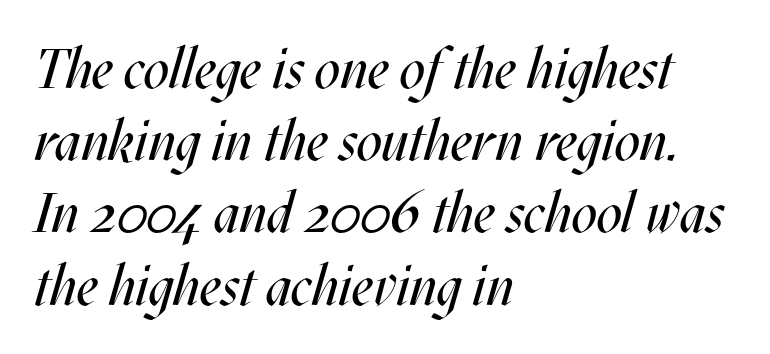
{"italic": "yes", "lean": "right", "slant_degrees": 17, "bold": "no", "weight": "regular", "width": "condensed", "stroke_contrast": "medium", "x_height": "large", "monospaced": "no", "underline": "no", "align": "left", "line_spacing": "normal", "line_spacing_ratio": 1.29, "letter_spacing": "normal", "letter_spacing_em": 0.0, "glyph_px": 56}
